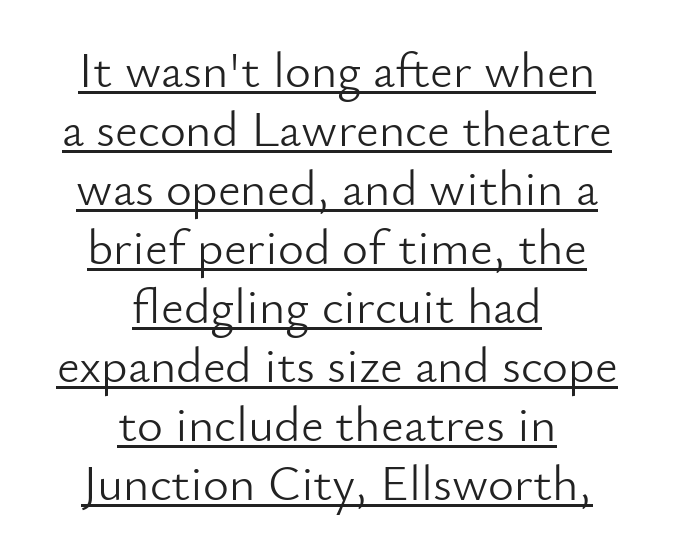
Q: Is the text bold? A: No.
Q: Is the text italic (slanted)? A: No, it is upright.
Q: Is the typeface a serif or a sans-serif typeface? A: Sans-serif.
Q: Is the text underlined? A: Yes.
Q: How is the paragraph aligned? A: Centered.
Q: Is the spacing between letters normal or unusually wide? A: Normal.
Q: Width (condensed, normal, or wide)? A: Normal.
Q: Stroke contrast? A: Low.
Q: x-height? A: Small.
Q: Monospaced? A: No.
